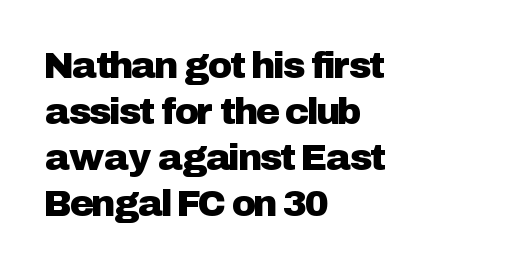
{"serif": "no", "italic": "no", "width": "normal", "stroke_contrast": "low", "x_height": "medium", "monospaced": "no", "underline": "no", "align": "left", "line_spacing_ratio": 1.24, "letter_spacing": "normal", "letter_spacing_em": 0.0, "glyph_px": 37}
